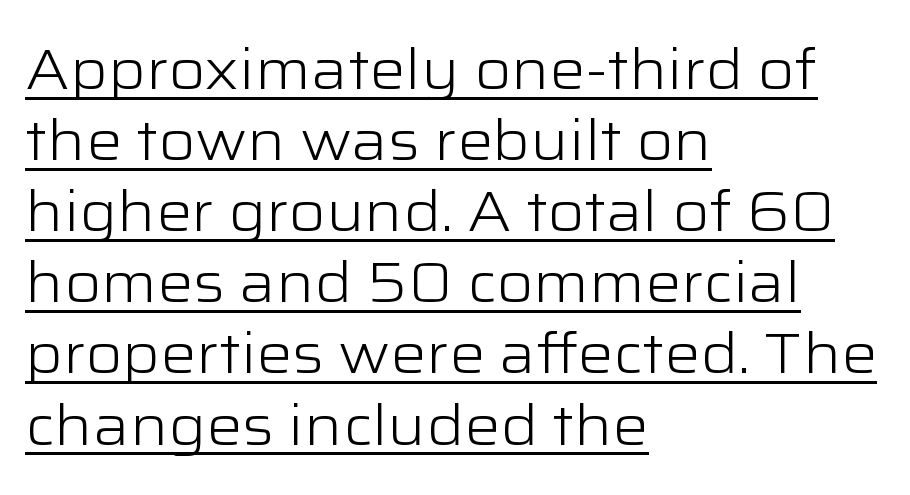
{"serif": "no", "italic": "no", "bold": "no", "weight": "light", "width": "wide", "stroke_contrast": "low", "x_height": "medium", "monospaced": "no", "underline": "yes", "align": "left", "line_spacing": "normal", "line_spacing_ratio": 1.27, "letter_spacing": "normal", "letter_spacing_em": 0.0, "glyph_px": 56}
